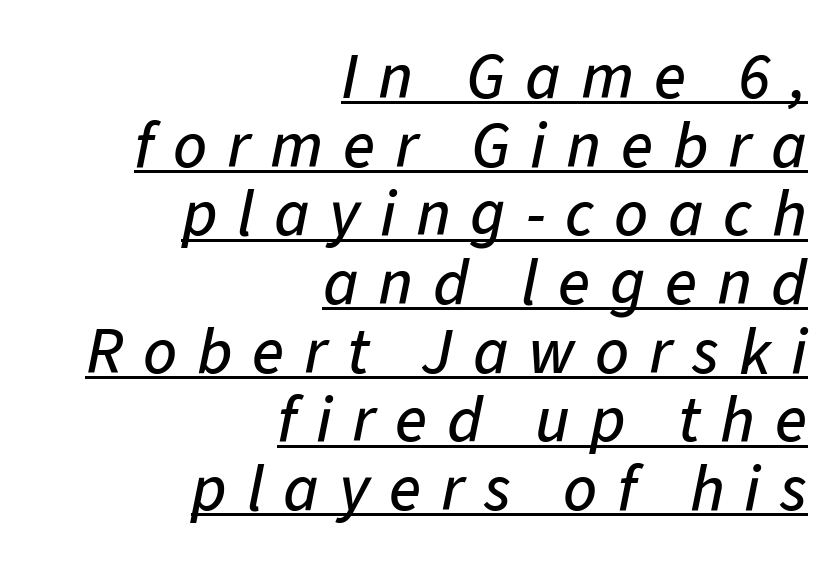
Q: Is the text italic (slanted)? A: Yes, it leans right by about 11 degrees.
Q: Is the text underlined? A: Yes.
Q: How is the paragraph aligned? A: Right-aligned.
Q: Is the spacing between letters normal or unusually wide? A: Unusually wide.
Q: Is the spacing between lines tight, normal or loose? A: Tight.
Q: Width (condensed, normal, or wide)? A: Normal.
Q: Stroke contrast? A: Low.
Q: x-height? A: Medium.
Q: Monospaced? A: No.
